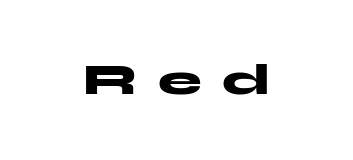
Q: Is the text bold? A: Yes.
Q: Is the text italic (slanted)? A: No, it is upright.
Q: Is the typeface a serif or a sans-serif typeface? A: Sans-serif.
Q: Is the text underlined? A: No.
Q: Is the spacing between letters normal or unusually wide? A: Unusually wide.
Q: Width (condensed, normal, or wide)? A: Wide.
Q: Stroke contrast? A: Medium.
Q: x-height? A: Medium.
Q: Monospaced? A: No.
